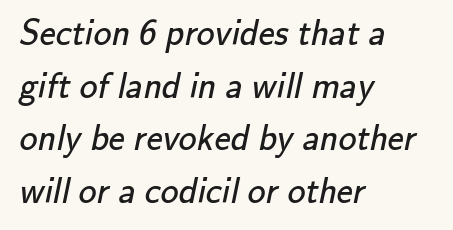
Stroke thickness stays within the range of a standard reading face or lighter. Each new line begins a customary step beneath the previous one. Font category for this specimen: sans-serif. The face used here is rendered with its standard letterfit.
